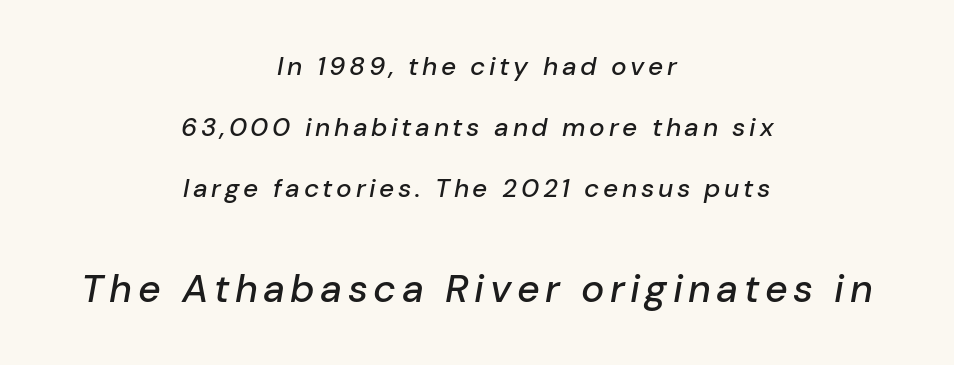
The image shows 39 px text type, italic (leaning right); set centered, loose line spacing (2.35x), not underlined; the second (bottom) block is 1.5x larger; low stroke contrast and a medium x-height.
